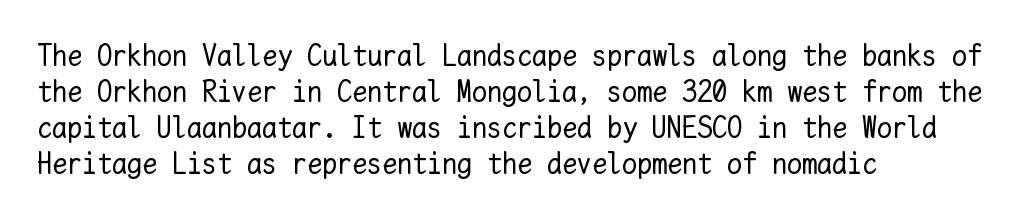
This sample uses plain, unmodified letter spacing. The passage shown is not underscored anywhere. Reading down the block, your eye returns to a fixed left position each line. Heaviness? Minimal to ordinary, like unemphasized prose.
